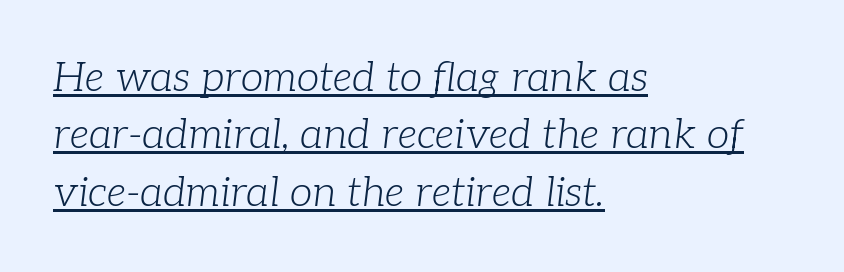
The image shows 41 px light serif type, italic (leaning right); set left-aligned, normal line spacing (1.4x), normal letter spacing, underlined; low stroke contrast and a medium x-height.
